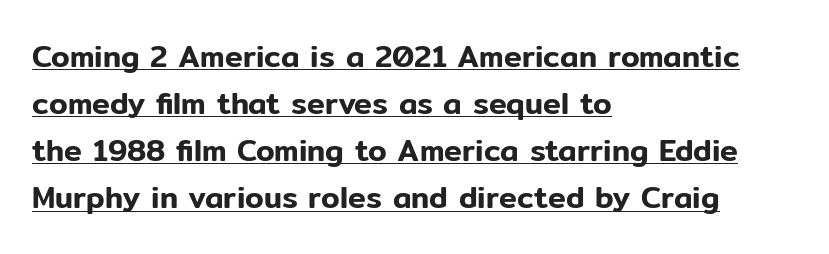
To sum up the face: it is a sans, with no serifs. Where is the straight margin? On the left. Posture: upright roman. Observe the ordinary spacing: letters are neighbours, not strangers. Honestly, the row spacing looks completely unremarkable.
